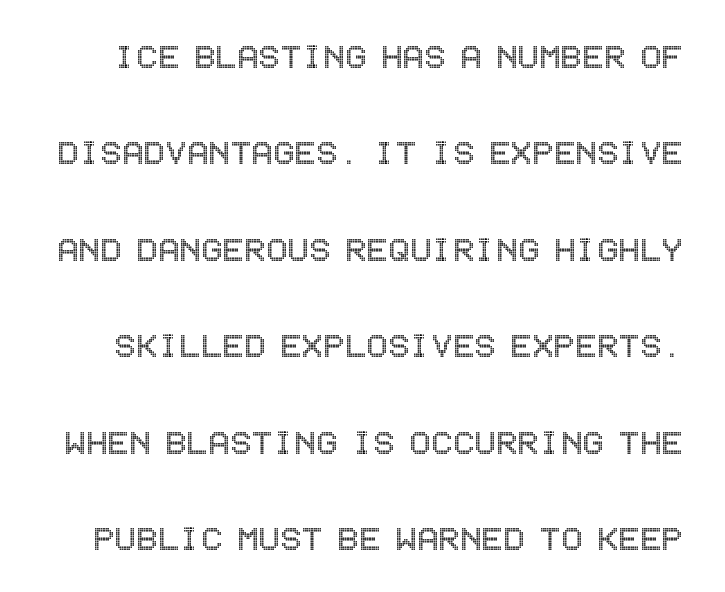
The image shows 40 px condensed type, upright; set loose line spacing (2.41x), normal letter spacing, not underlined; a large x-height.
